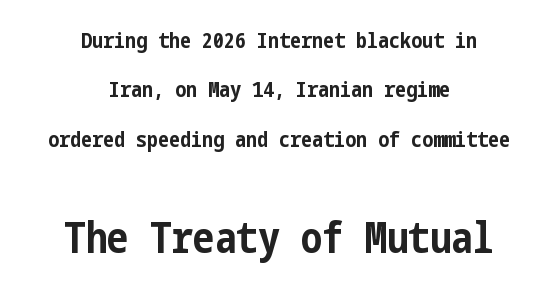
The image shows 43 px bold, condensed sans-serif type, upright; set centered, loose line spacing (2.25x), normal letter spacing, not underlined; the second (bottom) block is 1.95x larger; low stroke contrast and a medium x-height.
